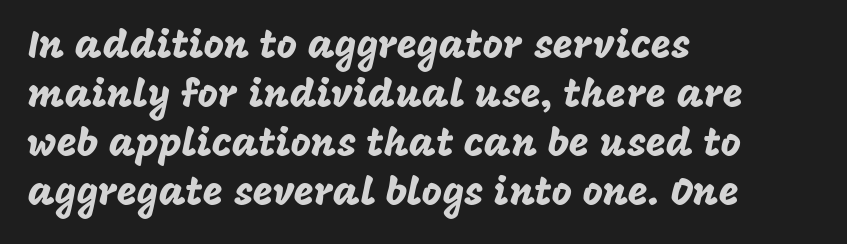
The typeface chosen for these lines omits serifs. Between one letter and the next there's only the usual sliver of space. Beneath every word, the page is bare. A typesetter would call this proportional, since set widths differ per character. Is there much room between lines? A standard amount, neither cramped nor airy.
